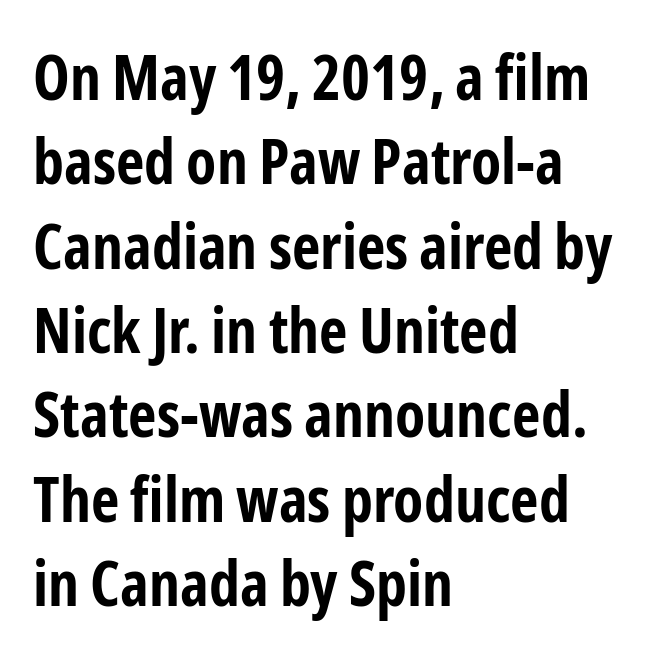
How are the letters spaced? Ordinarily, with no added tracking. The lines are quadded left. A typesetter would mark this as roman, not italic. Vertically, the passage feels balanced, rows spaced as you'd expect. Character widths vary here, with narrow letters taking less room than wide ones.
